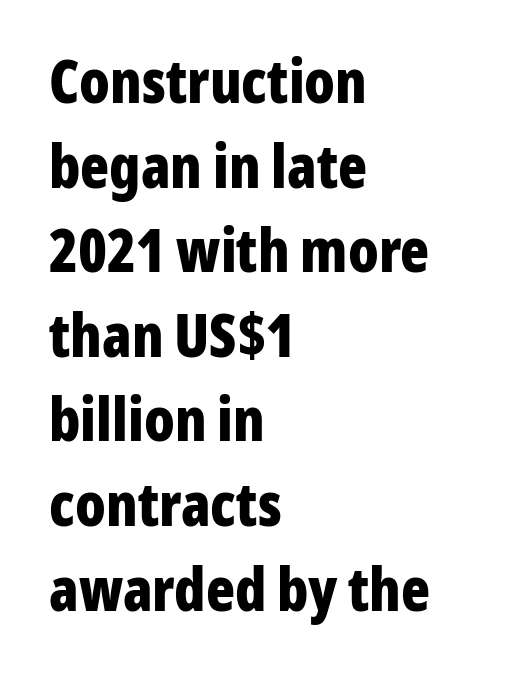
The image shows 60 px bold, condensed sans-serif type, upright; set left-aligned, normal line spacing (1.41x), normal letter spacing, not underlined; low stroke contrast and a medium x-height.
